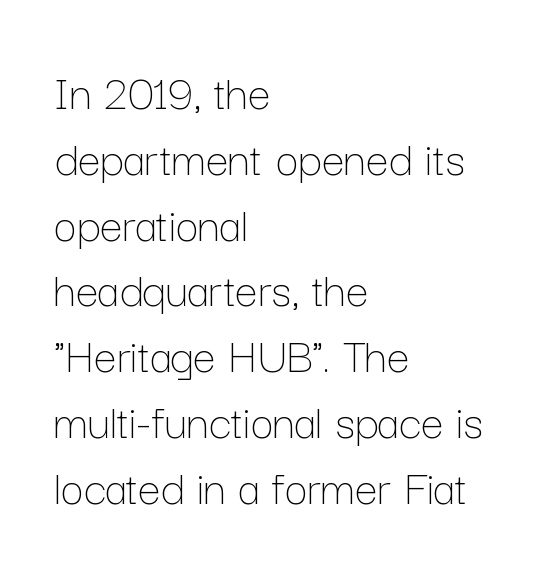
The image shows 51 px thin type, upright; set left-aligned, normal line spacing (1.29x), normal letter spacing, not underlined; low stroke contrast and a medium x-height.
